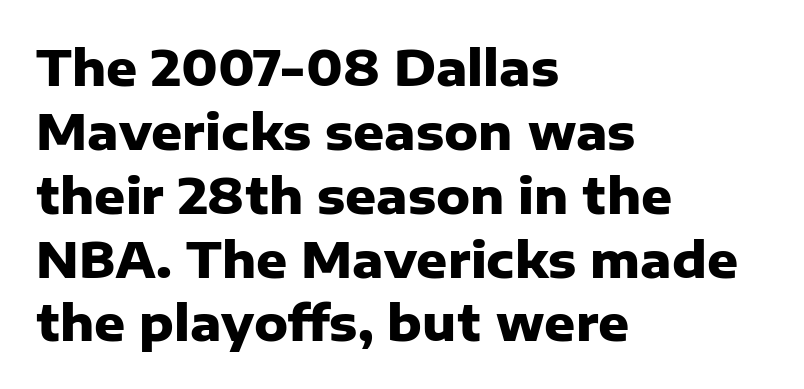
The image shows 48 px heavy sans-serif type, upright; set left-aligned, normal line spacing (1.33x), normal letter spacing, not underlined; low stroke contrast and a medium x-height.
